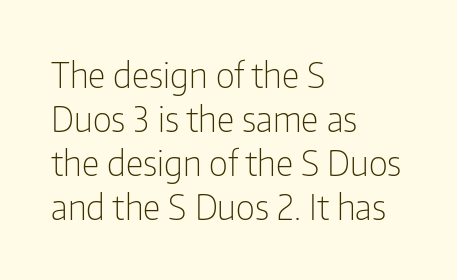
The image shows 35 px light, condensed sans-serif type, upright; set left-aligned, normal line spacing (1.26x), normal letter spacing, not underlined; low stroke contrast and a medium x-height.
